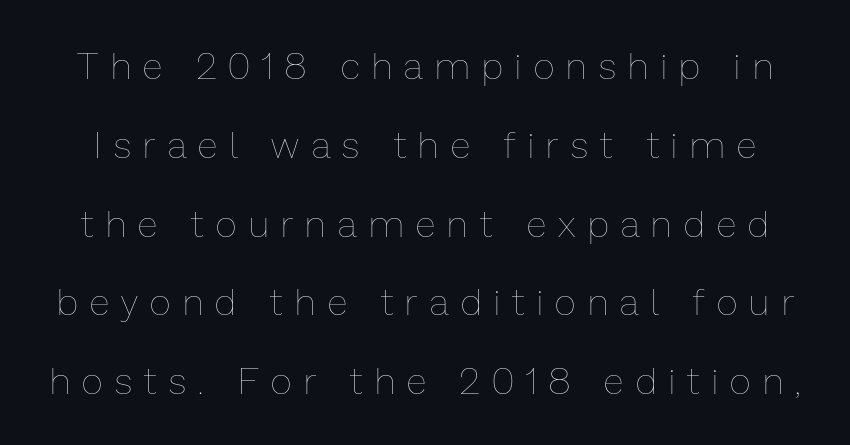
Q: Is the text bold? A: No.
Q: Is the text italic (slanted)? A: No, it is upright.
Q: Is the text underlined? A: No.
Q: Is the spacing between letters normal or unusually wide? A: Unusually wide.
Q: Is the spacing between lines tight, normal or loose? A: Loose.
Q: Width (condensed, normal, or wide)? A: Normal.
Q: Stroke contrast? A: Low.
Q: x-height? A: Medium.
Q: Monospaced? A: No.
